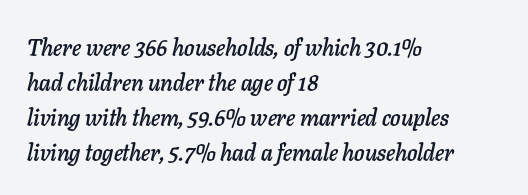
Q: Is the text italic (slanted)? A: Yes, it leans right by about 11 degrees.
Q: Is the text underlined? A: No.
Q: How is the paragraph aligned? A: Left-aligned.
Q: Is the spacing between letters normal or unusually wide? A: Normal.
Q: Is the spacing between lines tight, normal or loose? A: Normal.
